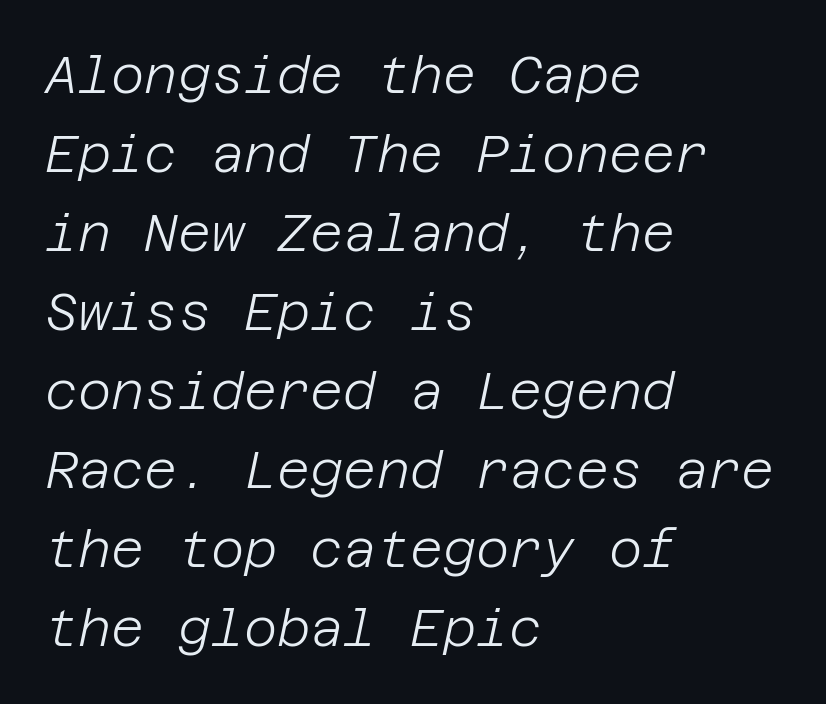
Q: Is the text bold? A: No.
Q: Is the text italic (slanted)? A: Yes, it leans right by about 12 degrees.
Q: Is the text underlined? A: No.
Q: How is the paragraph aligned? A: Left-aligned.
Q: Is the spacing between letters normal or unusually wide? A: Normal.
Q: Is the spacing between lines tight, normal or loose? A: Normal.
Q: Width (condensed, normal, or wide)? A: Normal.
Q: Stroke contrast? A: Low.
Q: x-height? A: Large.
